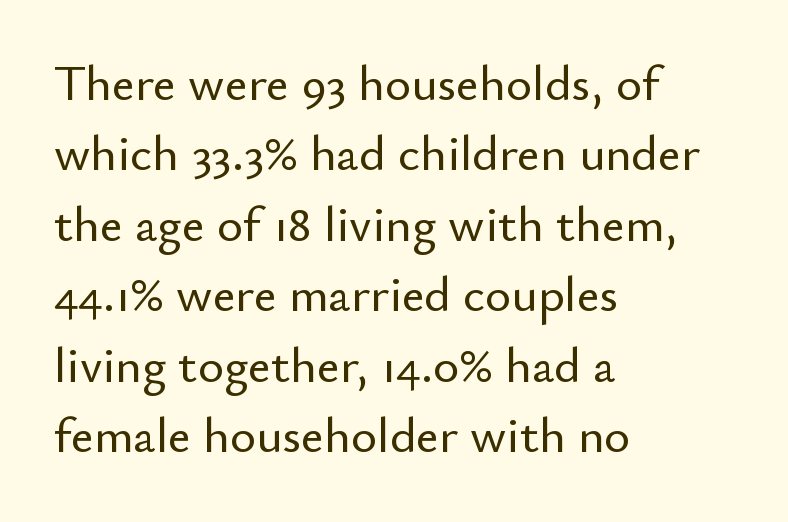
Honestly, the letter spacing is just normal — you wouldn't notice it. The specimen reads as upright at a glance. Quick note: underline off. One-word summary of the alignment: left.
